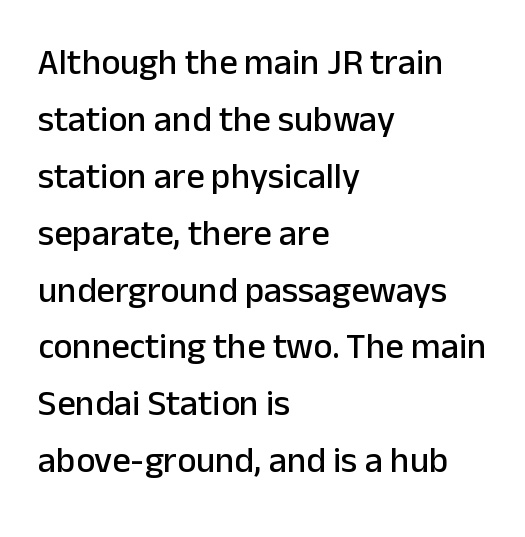
This sample keeps an unexceptional amount of space between lines. In terms of posture, this sample is upright. Tracking here is standard; glyphs follow each other at the usual distance. Short and long lines alike share a common starting point at left. These lines are composed in type without serifs. Character widths vary here, with narrow letters taking less room than wide ones.
